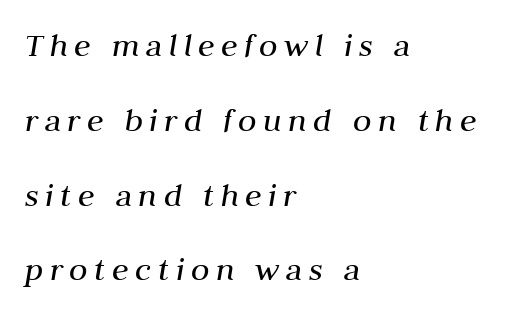
Q: Is the text bold? A: No.
Q: Is the text italic (slanted)? A: Yes, it leans right by about 10 degrees.
Q: Is the text underlined? A: No.
Q: How is the paragraph aligned? A: Left-aligned.
Q: Is the spacing between lines tight, normal or loose? A: Loose.
Q: Width (condensed, normal, or wide)? A: Normal.
Q: Stroke contrast? A: Medium.
Q: x-height? A: Medium.
Q: Monospaced? A: No.
